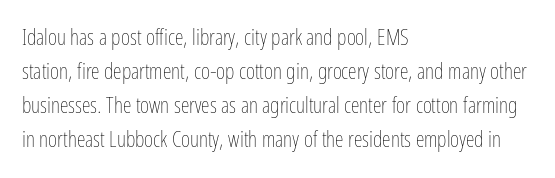
Q: Is the text bold? A: No.
Q: Is the text italic (slanted)? A: No, it is upright.
Q: Is the text underlined? A: No.
Q: How is the paragraph aligned? A: Left-aligned.
Q: Is the spacing between letters normal or unusually wide? A: Normal.
Q: Is the spacing between lines tight, normal or loose? A: Normal.
